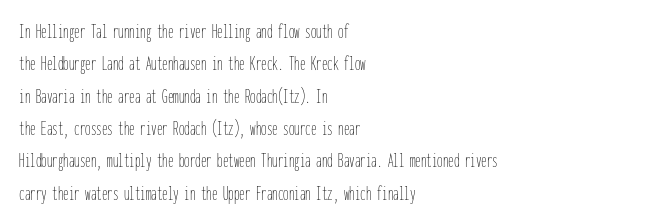
{"italic": "no", "bold": "no", "underline": "no", "align": "left", "line_spacing": "normal", "line_spacing_ratio": 1.47, "letter_spacing": "normal", "letter_spacing_em": 0.0, "glyph_px": 22}
